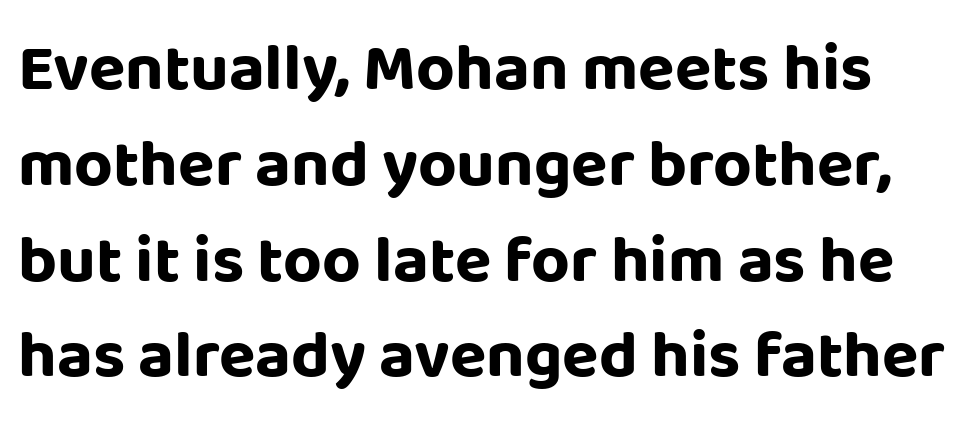
Q: Is the text bold? A: Yes.
Q: Is the text italic (slanted)? A: No, it is upright.
Q: Is the typeface a serif or a sans-serif typeface? A: Sans-serif.
Q: Is the text underlined? A: No.
Q: Is the spacing between letters normal or unusually wide? A: Normal.
Q: Is the spacing between lines tight, normal or loose? A: Normal.
Q: Width (condensed, normal, or wide)? A: Normal.
Q: Stroke contrast? A: Low.
Q: x-height? A: Large.
Q: Monospaced? A: No.
